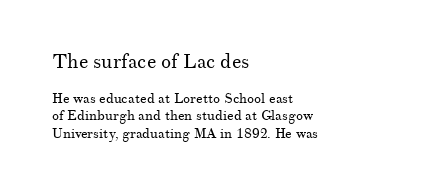
Q: Is the text bold? A: No.
Q: Is the text italic (slanted)? A: No, it is upright.
Q: Is the text underlined? A: No.
Q: How is the paragraph aligned? A: Left-aligned.
Q: Is the spacing between letters normal or unusually wide? A: Normal.
Q: Which block of text is set in a larger size, the first (top) or the second (bottom)? A: The first (top) one.
